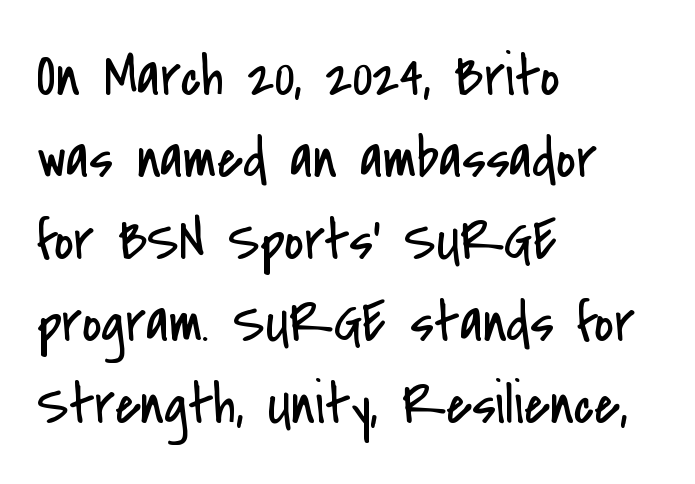
These lines stack with their left ends in a neat column. Do the characters align in a grid? No, the font is proportional. Students, note that the glyphs here touch the page at normal intervals. Vertical stems look standard width or narrower in stroke. Just letters on the line, the space beneath them empty.
